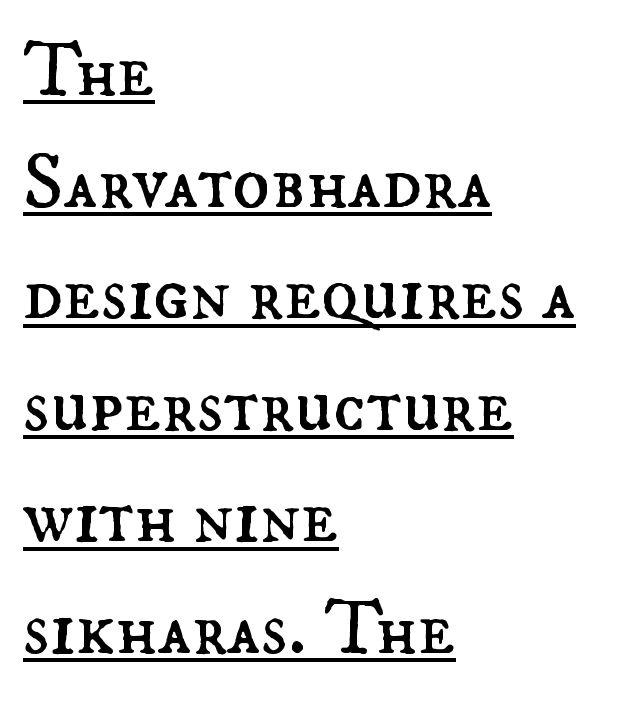
Q: Is the text bold? A: No.
Q: Is the text italic (slanted)? A: No, it is upright.
Q: Is the text underlined? A: Yes.
Q: How is the paragraph aligned? A: Left-aligned.
Q: Is the spacing between letters normal or unusually wide? A: Normal.
Q: Is the spacing between lines tight, normal or loose? A: Normal.
Q: Width (condensed, normal, or wide)? A: Normal.
Q: Stroke contrast? A: Medium.
Q: x-height? A: Small.
Q: Monospaced? A: No.
